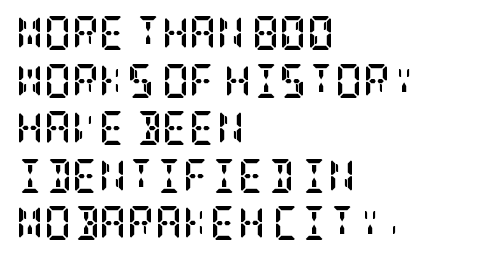
Q: Is the text bold? A: Yes.
Q: Is the text italic (slanted)? A: No, it is upright.
Q: Is the typeface a serif or a sans-serif typeface? A: Serif.
Q: Is the text underlined? A: No.
Q: How is the paragraph aligned? A: Left-aligned.
Q: Is the spacing between letters normal or unusually wide? A: Normal.
Q: Is the spacing between lines tight, normal or loose? A: Normal.
Q: Width (condensed, normal, or wide)? A: Condensed.
Q: Stroke contrast? A: Low.
Q: x-height? A: Large.
